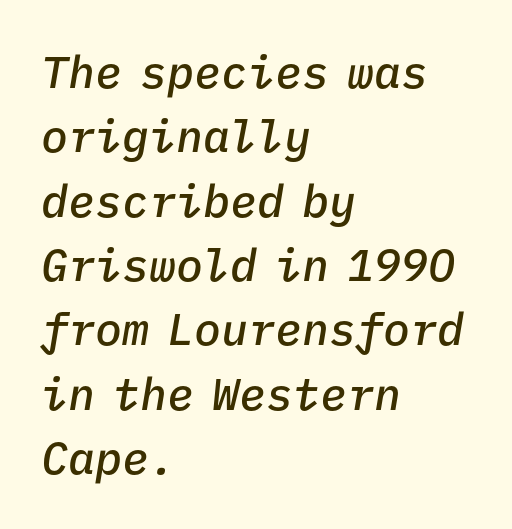
A typesetter would call this monospace, since all characters share one set width. Leading: standard. Underlining? Definitely not there. Would a proofreader flag this as italicized? Yes. This rendering leaves character spacing at its baseline value. The characters look somewhat weighty, a semibold short of true bold.
